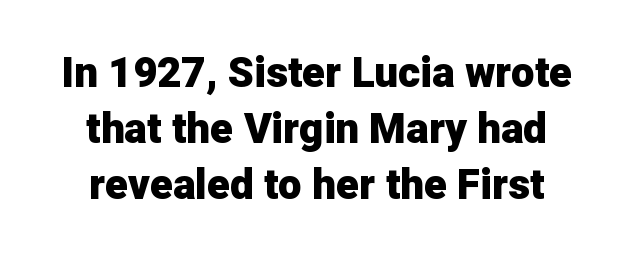
{"serif": "no", "italic": "no", "bold": "yes", "weight": "heavy", "width": "normal", "stroke_contrast": "low", "x_height": "medium", "monospaced": "no", "underline": "no", "align": "center", "line_spacing": "normal", "line_spacing_ratio": 1.33, "letter_spacing": "normal", "letter_spacing_em": 0.0, "glyph_px": 42}
